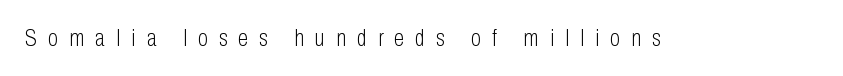
The baseline area is clear. The weight tops out at a normal text grade. Spacing between characters has been opened up far beyond the box default. Style check: upright.
